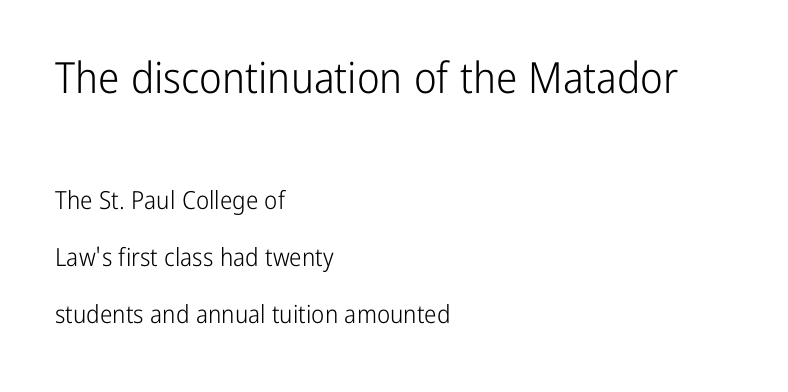
Does the type have serifs? No, each stem ends abruptly. Compare the two chunks: the upper has the greater cap height. Widely set lines give the paragraph a tall, airy silhouette. Is this a fixed-width face? No — the glyphs have proportional, varying widths.
